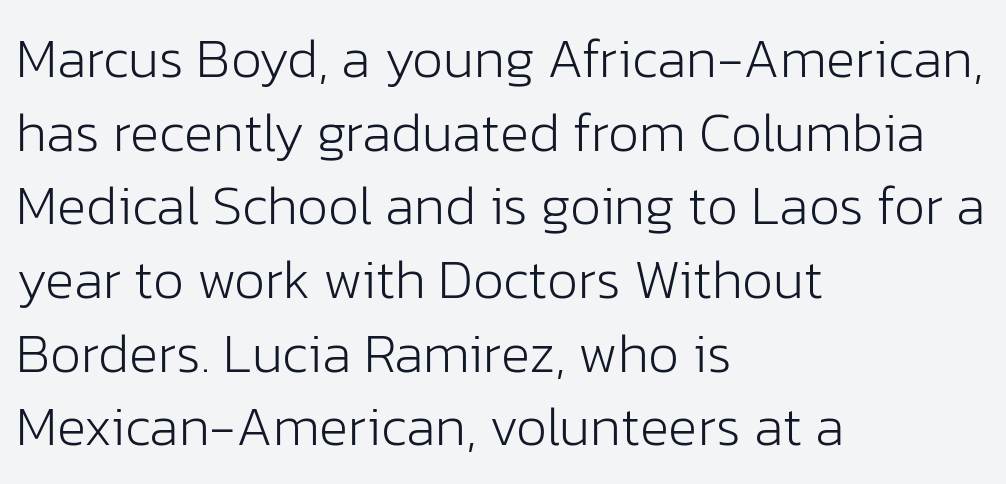
{"serif": "no", "italic": "no", "bold": "no", "weight": "light", "width": "normal", "stroke_contrast": "low", "x_height": "medium", "monospaced": "no", "underline": "no", "align": "left", "line_spacing": "normal", "line_spacing_ratio": 1.34, "letter_spacing": "normal", "letter_spacing_em": 0.0, "glyph_px": 55}
